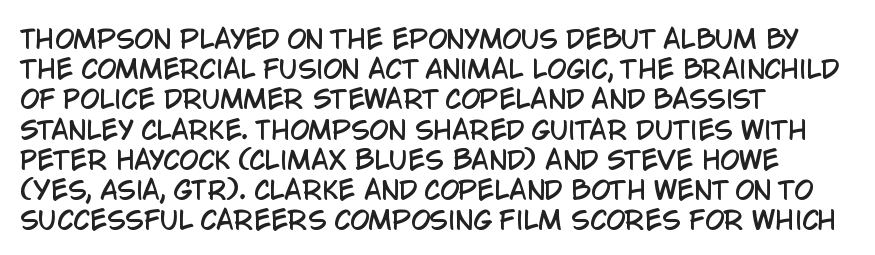
The image shows 25 px text type, upright; set left-aligned, line spacing 1.21x, normal letter spacing, not underlined.
